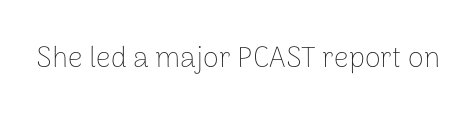
The image shows 29 px thin sans-serif type, upright; set normal letter spacing, not underlined; low stroke contrast and a medium x-height.
